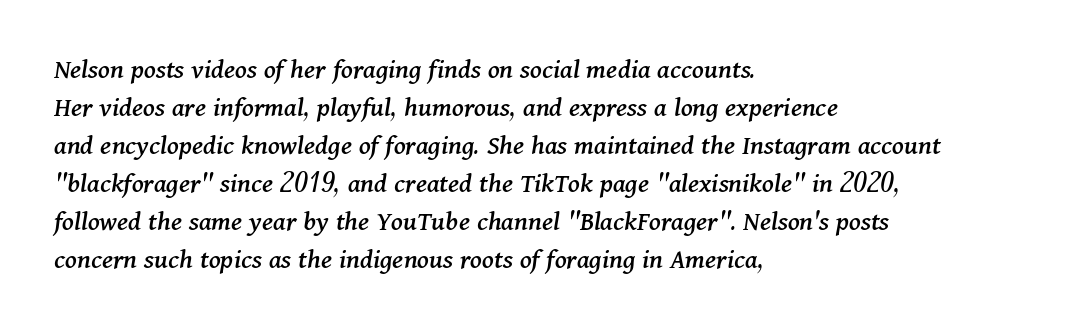
Standard letterfit; no display-style spreading of the glyphs. Character widths vary here, with narrow letters taking less room than wide ones. A student would call this left alignment; a typographer would say flush left, rag right. Check where the strokes stop: tiny serifs finish them off. These lines sit exactly where default settings would place them. This rendering features lettering with no underline.
